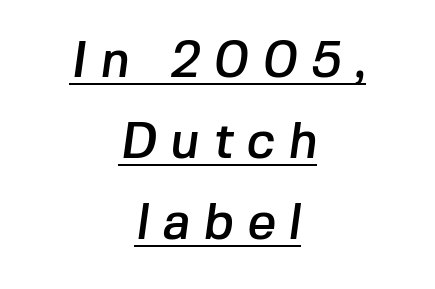
The face used here appears with an underline applied. Type style note: lacks serifs. Looks like regular typesetting: each glyph gets only the width it needs. Where is the straight margin? There isn't one; the lines are centered.
